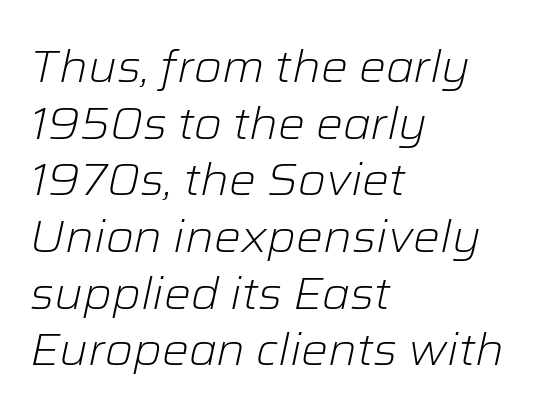
Q: Is the text bold? A: No.
Q: Is the text italic (slanted)? A: Yes, it leans right by about 12 degrees.
Q: Is the text underlined? A: No.
Q: How is the paragraph aligned? A: Left-aligned.
Q: Is the spacing between letters normal or unusually wide? A: Normal.
Q: Is the spacing between lines tight, normal or loose? A: Normal.
Q: Width (condensed, normal, or wide)? A: Normal.
Q: Stroke contrast? A: Low.
Q: x-height? A: Medium.
Q: Monospaced? A: No.
